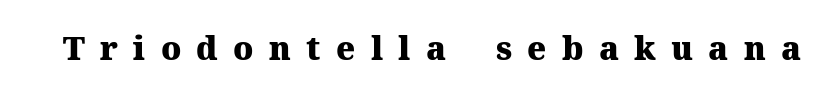
The image shows 32 px heavy serif type, upright; set unusually wide letter spacing (+0.48 em), not underlined; medium stroke contrast and a medium x-height.
